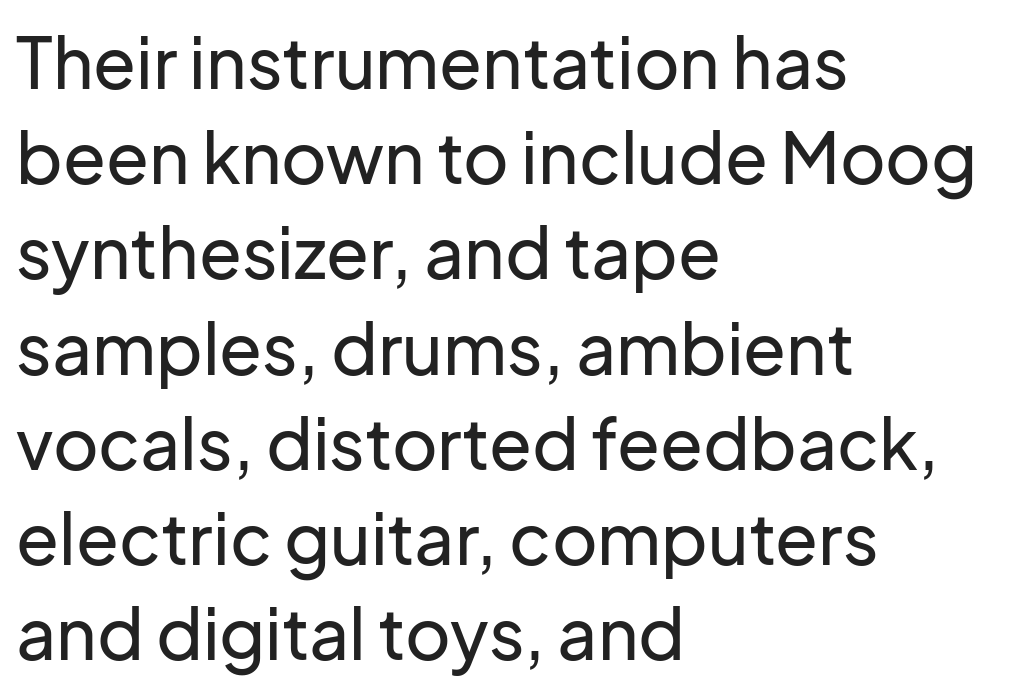
The image shows 70 px sans-serif type, upright; set left-aligned, normal line spacing (1.36x), normal letter spacing, not underlined; low stroke contrast and a medium x-height.
